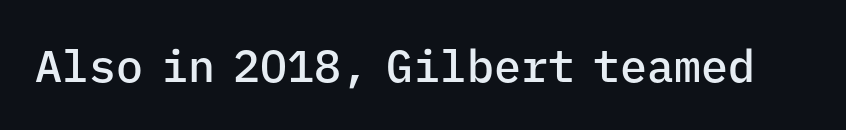
{"serif": "no", "italic": "no", "bold": "semi", "weight": "semibold", "width": "normal", "stroke_contrast": "low", "x_height": "medium", "monospaced": "yes", "underline": "no", "letter_spacing": "normal", "letter_spacing_em": 0.0, "glyph_px": 45}
